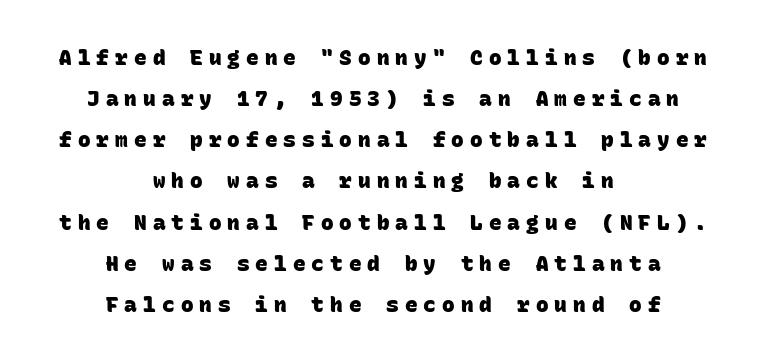
{"bold": "yes", "underline": "no", "align": "center", "line_spacing": "loose", "line_spacing_ratio": 1.96, "letter_spacing": "wide", "letter_spacing_em": 0.29, "glyph_px": 21}
